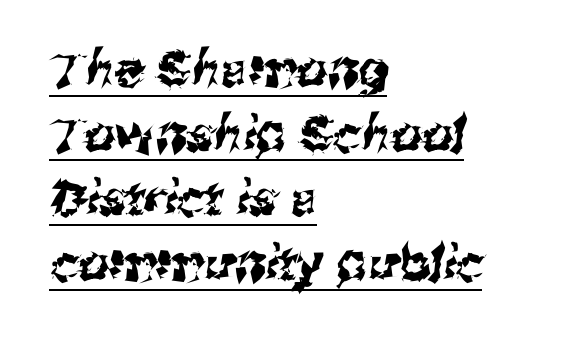
{"serif": "no", "width": "normal", "stroke_contrast": "medium", "x_height": "medium", "monospaced": "no", "underline": "yes", "align": "left", "line_spacing": "normal", "line_spacing_ratio": 1.32, "letter_spacing": "normal", "letter_spacing_em": 0.0, "glyph_px": 49}
